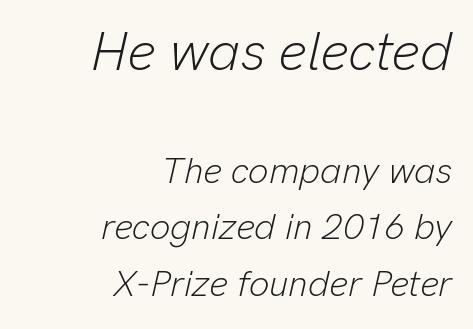
Tracking value appears to be zero — textbook default spacing. Looking at the ascenders, they clearly lean. Caption: upper text group enlarged, lower text group reduced. The passage shown is not bold in any degree. Layout note: lines flush right. The leading is moderate, giving the passage an even texture.
